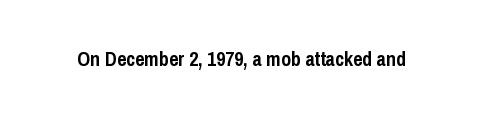
Q: Is the text bold? A: Yes.
Q: Is the text italic (slanted)? A: No, it is upright.
Q: Is the text underlined? A: No.
Q: Is the spacing between letters normal or unusually wide? A: Normal.
